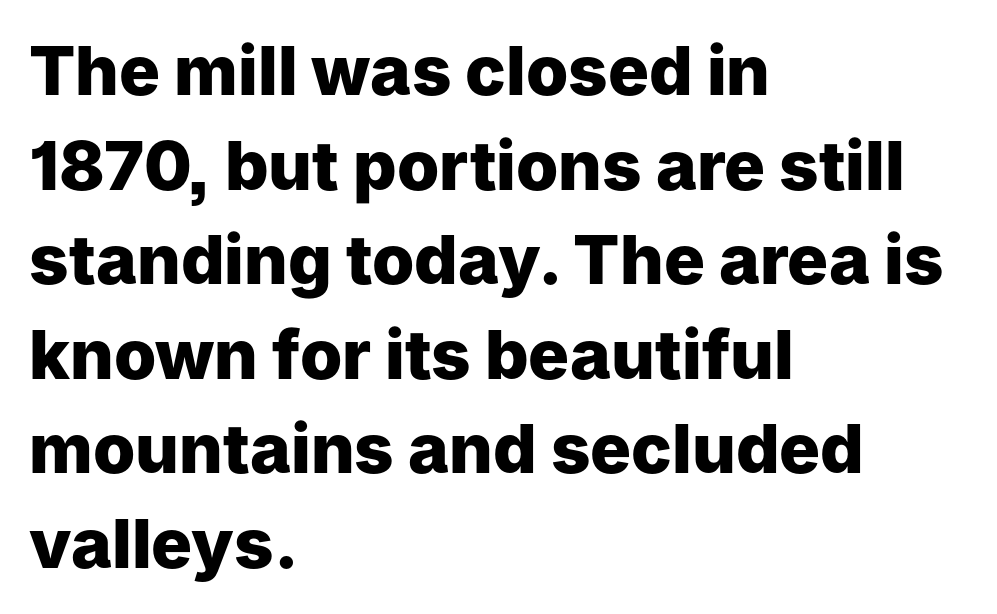
The letters are bold, with thick, heavy strokes. Does extra space separate the letters? No, they use regular spacing. Is this a sans? Yes — the strokes have no serifs. Designer's note — italics off, roman on.
